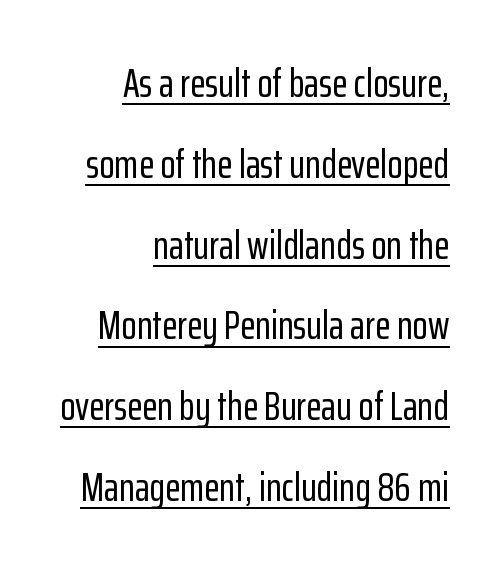
{"serif": "no", "italic": "no", "width": "condensed", "stroke_contrast": "low", "x_height": "medium", "monospaced": "no", "underline": "yes", "align": "right", "line_spacing": "loose", "line_spacing_ratio": 2.02, "letter_spacing": "normal", "letter_spacing_em": 0.0, "glyph_px": 40}
